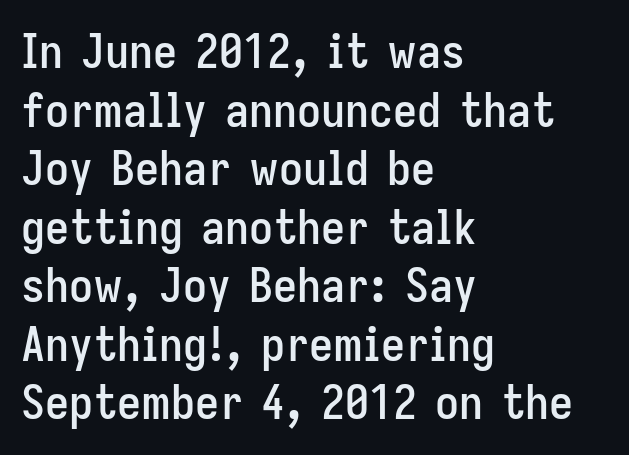
The image shows 48 px condensed sans-serif type, upright; set left-aligned, line spacing 1.22x, normal letter spacing, not underlined; low stroke contrast and a medium x-height.
